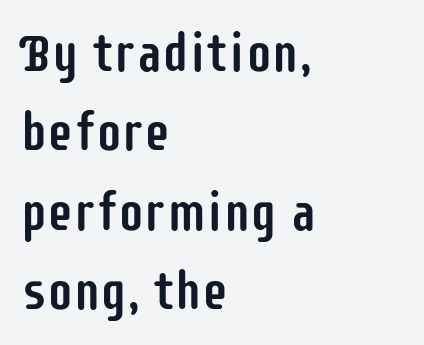
The image shows 53 px condensed sans-serif type, upright; set left-aligned, normal line spacing (1.5x), normal letter spacing, not underlined; low stroke contrast and a large x-height.
